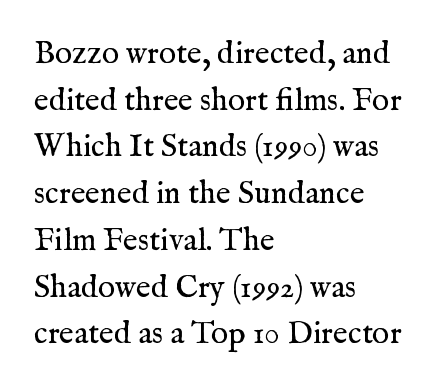
Q: Is the text bold? A: No.
Q: Is the text italic (slanted)? A: No, it is upright.
Q: Is the typeface a serif or a sans-serif typeface? A: Serif.
Q: Is the text underlined? A: No.
Q: How is the paragraph aligned? A: Left-aligned.
Q: Is the spacing between letters normal or unusually wide? A: Normal.
Q: Is the spacing between lines tight, normal or loose? A: Normal.
Q: Width (condensed, normal, or wide)? A: Normal.
Q: Stroke contrast? A: Medium.
Q: x-height? A: Medium.
Q: Monospaced? A: No.
